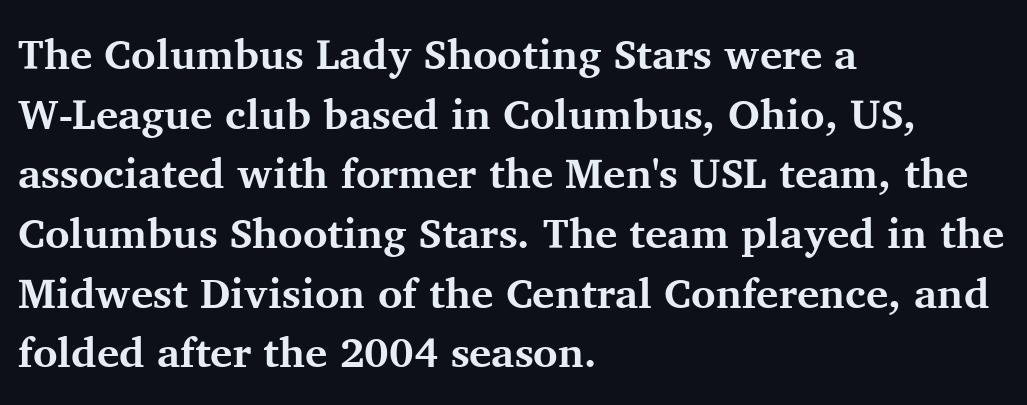
{"serif": "yes", "italic": "no", "bold": "yes", "weight": "bold", "width": "normal", "stroke_contrast": "medium", "x_height": "medium", "monospaced": "no", "underline": "no", "align": "left", "line_spacing": "normal", "line_spacing_ratio": 1.42, "letter_spacing": "normal", "letter_spacing_em": 0.0, "glyph_px": 42}
